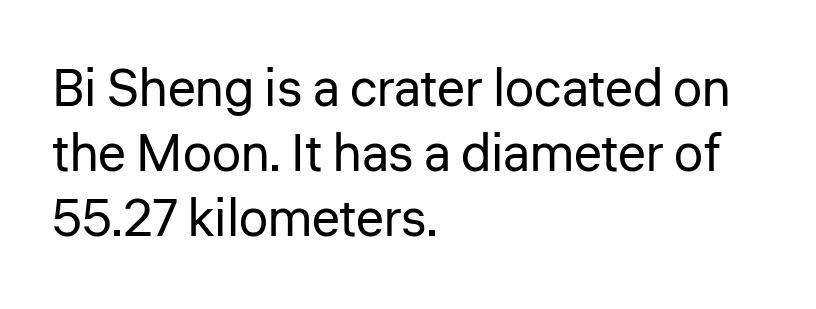
{"serif": "no", "italic": "no", "bold": "no", "weight": "regular", "width": "normal", "stroke_contrast": "low", "x_height": "medium", "monospaced": "no", "underline": "no", "align": "left", "line_spacing": "normal", "line_spacing_ratio": 1.25, "letter_spacing": "normal", "letter_spacing_em": 0.0, "glyph_px": 52}
